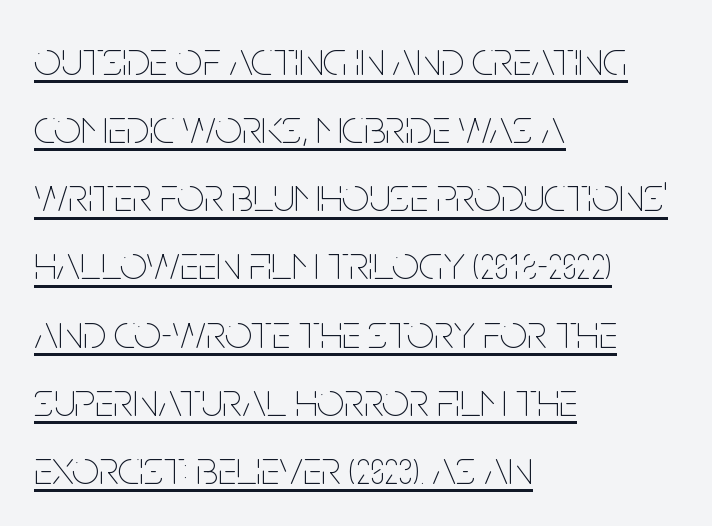
Q: Is the text bold? A: No.
Q: Is the text italic (slanted)? A: No, it is upright.
Q: Is the text underlined? A: Yes.
Q: How is the paragraph aligned? A: Left-aligned.
Q: Is the spacing between letters normal or unusually wide? A: Normal.
Q: Is the spacing between lines tight, normal or loose? A: Normal.
Q: Width (condensed, normal, or wide)? A: Condensed.
Q: Stroke contrast? A: Low.
Q: x-height? A: Large.
Q: Monospaced? A: No.
